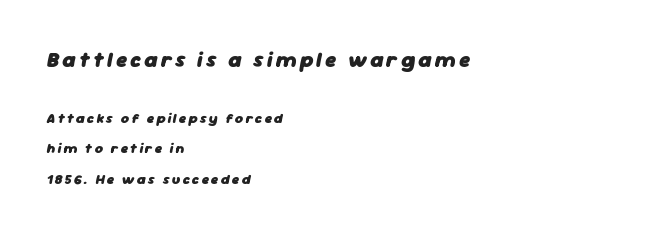
{"italic": "yes", "lean": "right", "slant_degrees": 11, "bold": "yes", "underline": "no", "align": "left", "line_spacing": "loose", "line_spacing_ratio": 2.19, "larger_block": "first", "size_ratio": 1.5, "glyph_px": 21}
